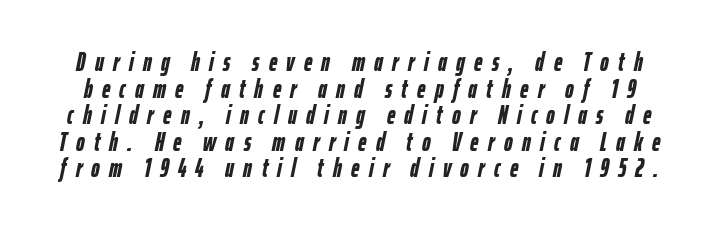
The image shows 26 px bold type, italic (leaning right); set tight line spacing (1.02x), unusually wide letter spacing (+0.36 em), not underlined.
